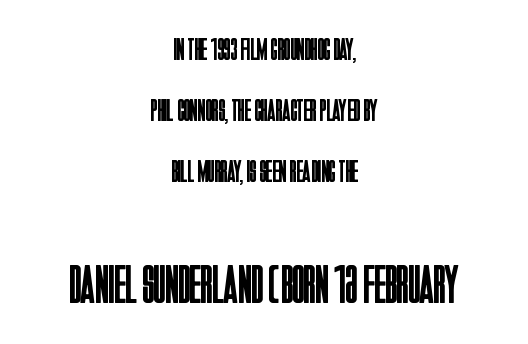
Q: Is the text bold? A: No.
Q: Is the text italic (slanted)? A: No, it is upright.
Q: Is the typeface a serif or a sans-serif typeface? A: Sans-serif.
Q: Is the text underlined? A: No.
Q: How is the paragraph aligned? A: Centered.
Q: Is the spacing between letters normal or unusually wide? A: Normal.
Q: Is the spacing between lines tight, normal or loose? A: Loose.
Q: Which block of text is set in a larger size, the first (top) or the second (bottom)? A: The second (bottom) one.
Q: Width (condensed, normal, or wide)? A: Condensed.
Q: Stroke contrast? A: Low.
Q: x-height? A: Large.
Q: Monospaced? A: No.
